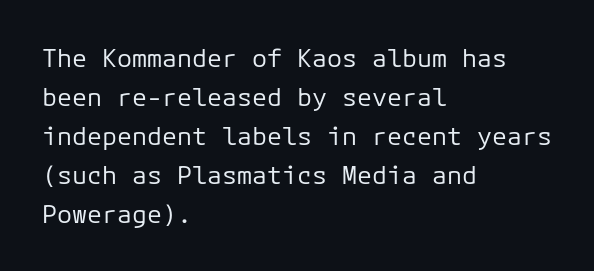
The space between consecutive lines is moderate. In terms of letterspacing, this is plain default setting. This rendering features lettering with no underline. Is the stroke heavy? The answer is a plain regular-or-lighter.
